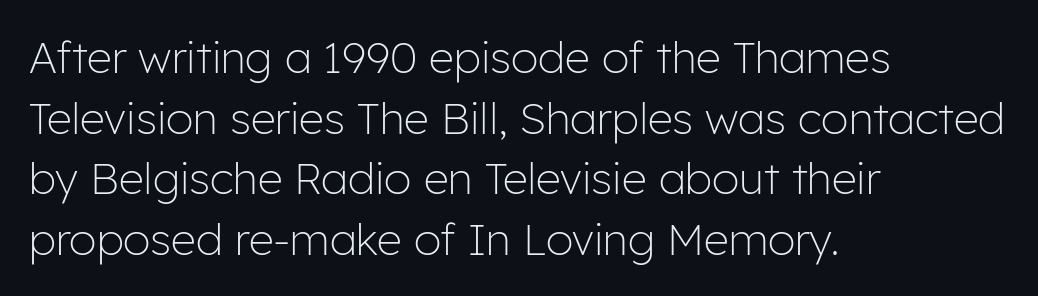
Horizontal alignment here is leftward, the default for most running prose. To sum up the face: it is a sans, with no serifs. The face looks like a standard text weight, possibly lighter. This rendering leaves character spacing at its baseline value. Character widths vary here, with narrow letters taking less room than wide ones.
